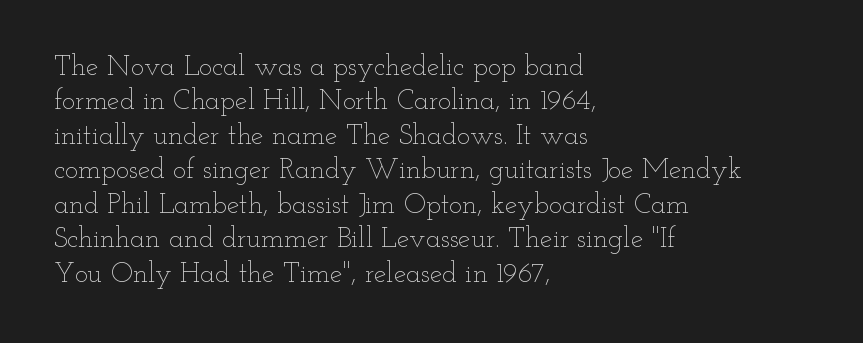
The image shows 28 px thin, wide type, upright; set left-aligned, line spacing 1.23x, normal letter spacing, not underlined; low stroke contrast and a small x-height.
